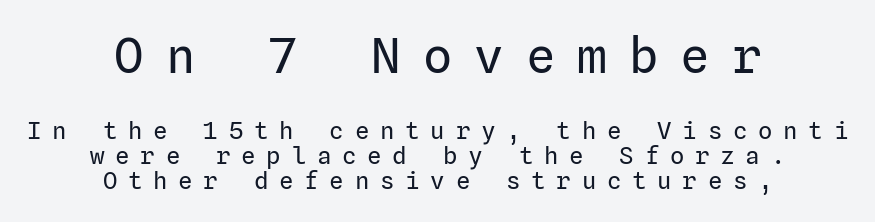
Q: Is the text bold? A: No.
Q: Is the text italic (slanted)? A: No, it is upright.
Q: Is the typeface a serif or a sans-serif typeface? A: Sans-serif.
Q: Is the text underlined? A: No.
Q: How is the paragraph aligned? A: Centered.
Q: Is the spacing between letters normal or unusually wide? A: Unusually wide.
Q: Is the spacing between lines tight, normal or loose? A: Tight.
Q: Which block of text is set in a larger size, the first (top) or the second (bottom)? A: The first (top) one.
Q: Width (condensed, normal, or wide)? A: Normal.
Q: Stroke contrast? A: Low.
Q: x-height? A: Medium.
